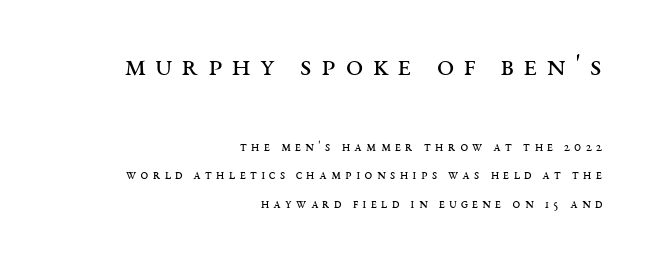
{"serif": "yes", "italic": "no", "bold": "no", "weight": "regular", "width": "wide", "stroke_contrast": "medium", "x_height": "large", "monospaced": "no", "underline": "no", "align": "right", "line_spacing": "loose", "line_spacing_ratio": 2.06, "letter_spacing": "wide", "letter_spacing_em": 0.3, "larger_block": "first", "size_ratio": 2.21, "glyph_px": 31}
